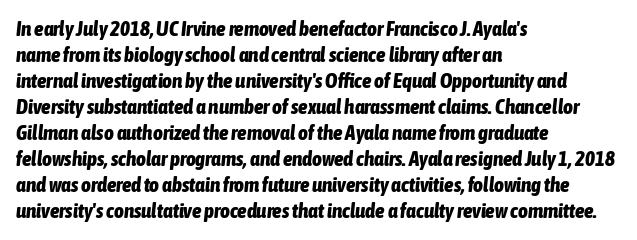
The letterforms sit shoulder to shoulder at normal distance. The text block is weighted toward the left margin, trailing off unevenly rightward. A clean baseline with only descenders dipping below it. Compared with ordinary roman type, these characters are visibly tilted.
